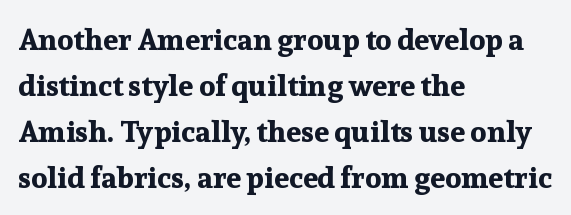
The image shows 30 px bold serif type, upright; set left-aligned, normal line spacing (1.53x), normal letter spacing, not underlined; low stroke contrast and a medium x-height.
